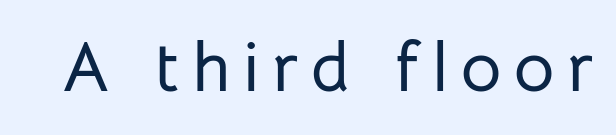
No feet cap the strokes, marking this as sans-serif type. The passage shown is typed in a proportional face where columns would drift. When letters stand straight like this, we call the style roman or upright. The specimen omits any rule beneath the text block's lines.
